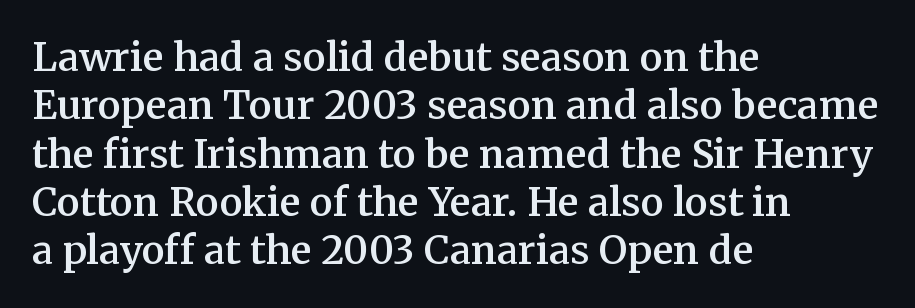
{"serif": "yes", "italic": "no", "bold": "semi", "weight": "semibold", "width": "normal", "stroke_contrast": "medium", "x_height": "medium", "monospaced": "no", "underline": "no", "align": "left", "line_spacing_ratio": 1.24, "letter_spacing": "normal", "letter_spacing_em": 0.0, "glyph_px": 39}
